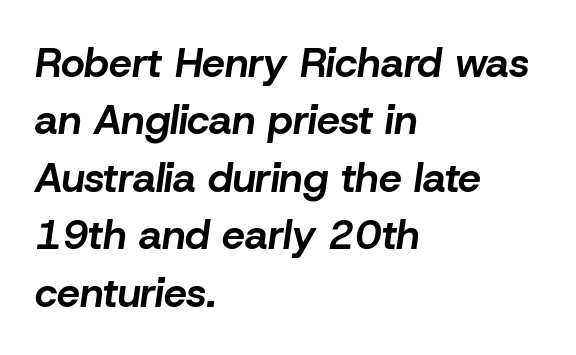
{"italic": "yes", "lean": "right", "slant_degrees": 8, "bold": "yes", "weight": "bold", "width": "normal", "stroke_contrast": "low", "x_height": "medium", "monospaced": "no", "underline": "no", "align": "left", "line_spacing": "normal", "line_spacing_ratio": 1.4, "letter_spacing": "normal", "letter_spacing_em": 0.0, "glyph_px": 41}
